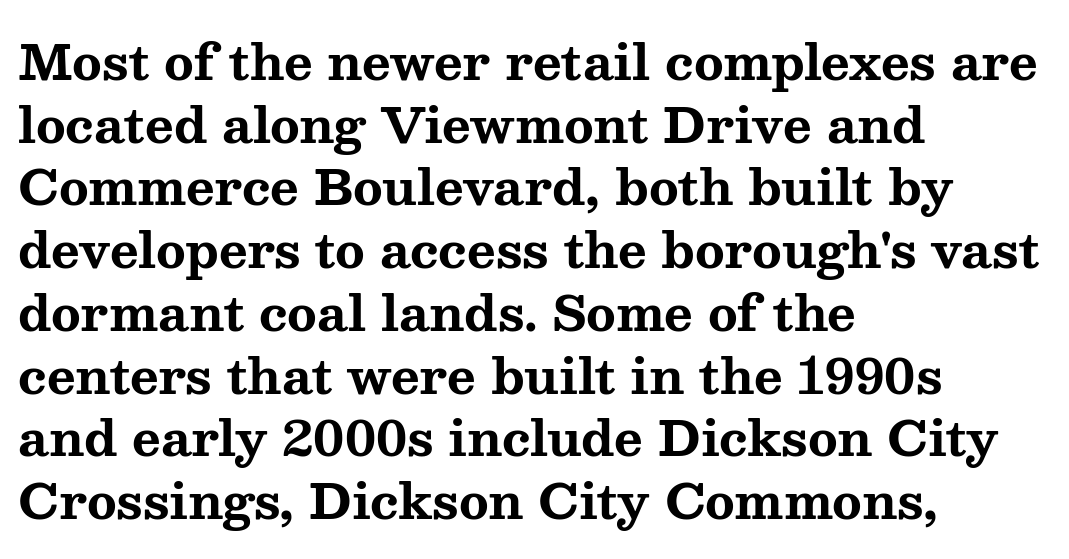
Q: Is the text bold? A: Yes.
Q: Is the text italic (slanted)? A: No, it is upright.
Q: Is the typeface a serif or a sans-serif typeface? A: Serif.
Q: Is the text underlined? A: No.
Q: How is the paragraph aligned? A: Left-aligned.
Q: Is the spacing between letters normal or unusually wide? A: Normal.
Q: Is the spacing between lines tight, normal or loose? A: Normal.
Q: Width (condensed, normal, or wide)? A: Wide.
Q: Stroke contrast? A: Medium.
Q: x-height? A: Medium.
Q: Monospaced? A: No.
